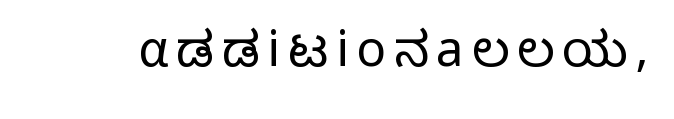
Q: Is the text bold? A: No.
Q: Is the text italic (slanted)? A: No, it is upright.
Q: Is the typeface a serif or a sans-serif typeface? A: Sans-serif.
Q: Is the text underlined? A: No.
Q: Width (condensed, normal, or wide)? A: Normal.
Q: Stroke contrast? A: Low.
Q: x-height? A: Medium.
Q: Monospaced? A: No.
